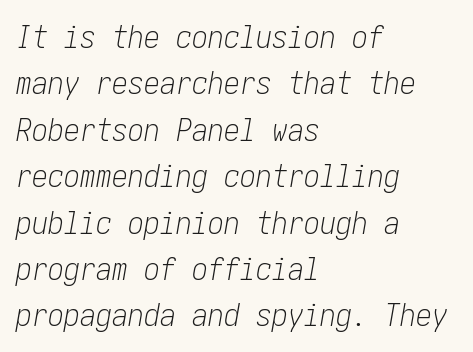
Q: Is the text bold? A: No.
Q: Is the text italic (slanted)? A: Yes, it leans right by about 10 degrees.
Q: Is the text underlined? A: No.
Q: How is the paragraph aligned? A: Left-aligned.
Q: Is the spacing between letters normal or unusually wide? A: Normal.
Q: Is the spacing between lines tight, normal or loose? A: Normal.
Q: Width (condensed, normal, or wide)? A: Condensed.
Q: Stroke contrast? A: Low.
Q: x-height? A: Medium.
